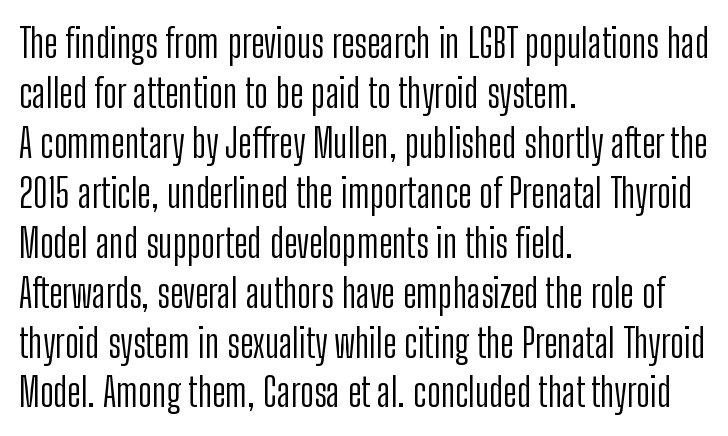
Nope, not italic — everything's standing straight. In terms of letterspacing, this is plain default setting. No letter is thick-stroked: the sample isn't bold. Examine the stroke ends and you'll find no serifs.
